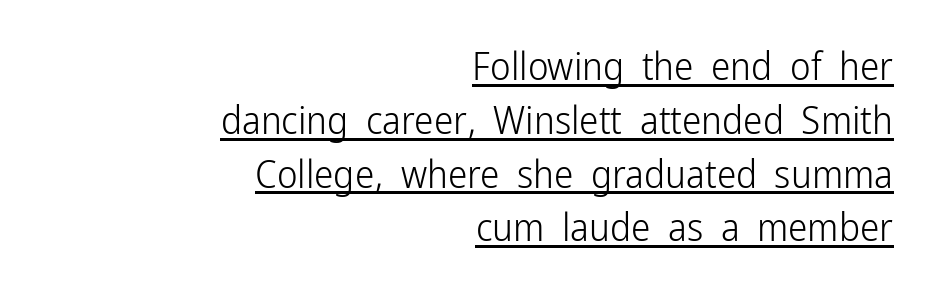
Q: Is the text bold? A: No.
Q: Is the text italic (slanted)? A: No, it is upright.
Q: Is the typeface a serif or a sans-serif typeface? A: Sans-serif.
Q: Is the text underlined? A: Yes.
Q: How is the paragraph aligned? A: Right-aligned.
Q: Is the spacing between letters normal or unusually wide? A: Normal.
Q: Is the spacing between lines tight, normal or loose? A: Normal.
Q: Width (condensed, normal, or wide)? A: Condensed.
Q: Stroke contrast? A: Low.
Q: x-height? A: Medium.
Q: Monospaced? A: No.
